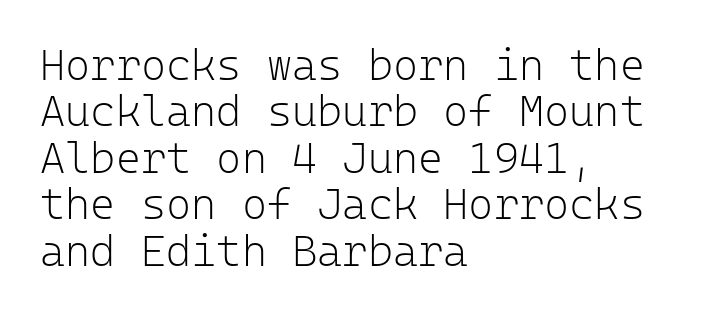
The image shows 43 px light sans-serif type, upright, monospaced; set left-aligned, tight line spacing (1.08x), normal letter spacing, not underlined; low stroke contrast and a medium x-height.
